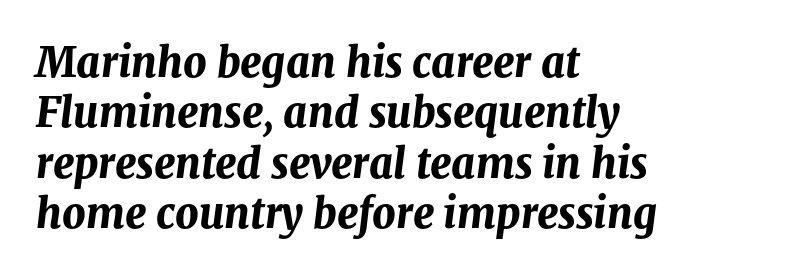
The image shows 41 px bold type, italic (leaning right); set left-aligned, line spacing 1.23x, normal letter spacing, not underlined; medium stroke contrast and a medium x-height.
